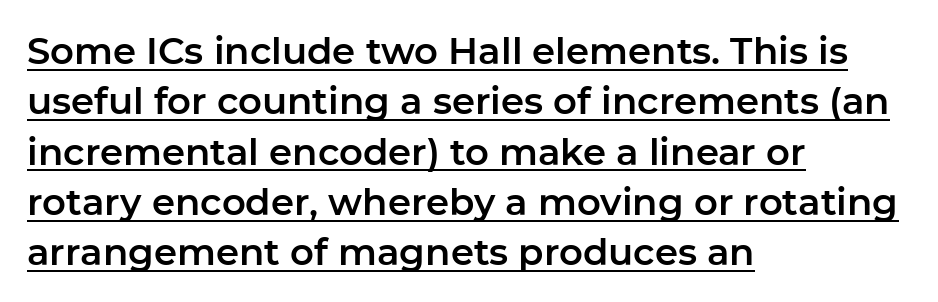
{"serif": "no", "italic": "no", "width": "normal", "stroke_contrast": "low", "x_height": "medium", "monospaced": "no", "underline": "yes", "align": "left", "line_spacing": "normal", "line_spacing_ratio": 1.36, "letter_spacing": "normal", "letter_spacing_em": 0.0, "glyph_px": 37}
